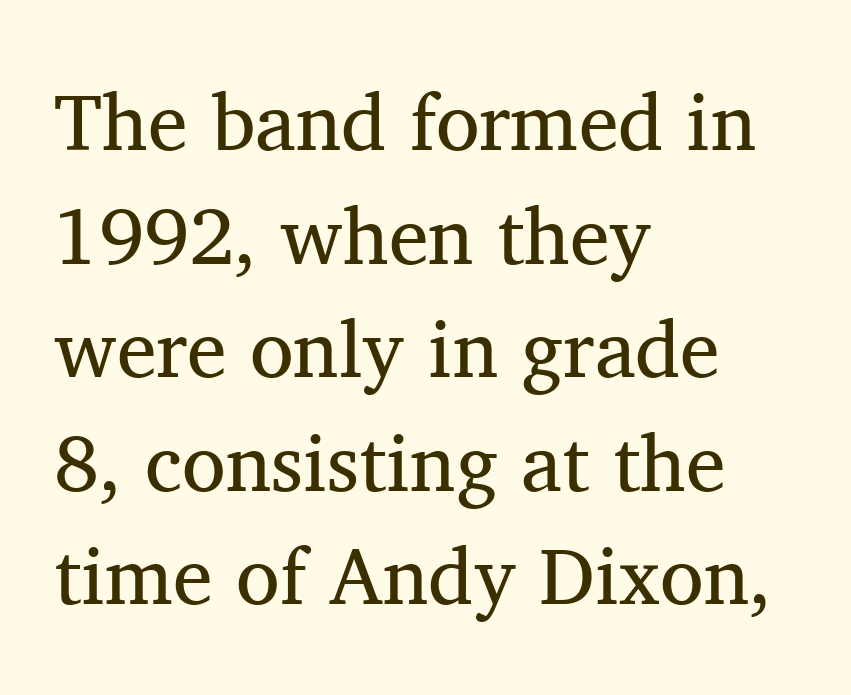
This sample uses an upright cut, with every glyph sitting square on the baseline. Underlining? Definitely not there. Glyph-to-glyph distance matches everyday printed text. This sample uses a serif face. These lines are rendered in a variable-pitch font. Students, observe: this is what conventionally led text looks like.
